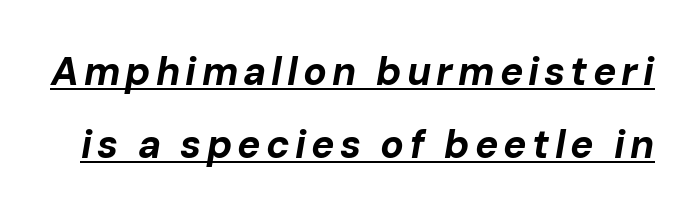
Here the designer chose a conventional face with non-uniform glyph widths. Look at the stroke-to-counter ratio: heavy, a bold. The words here are underlined. The text carries the slant typical of an italic or oblique font.
